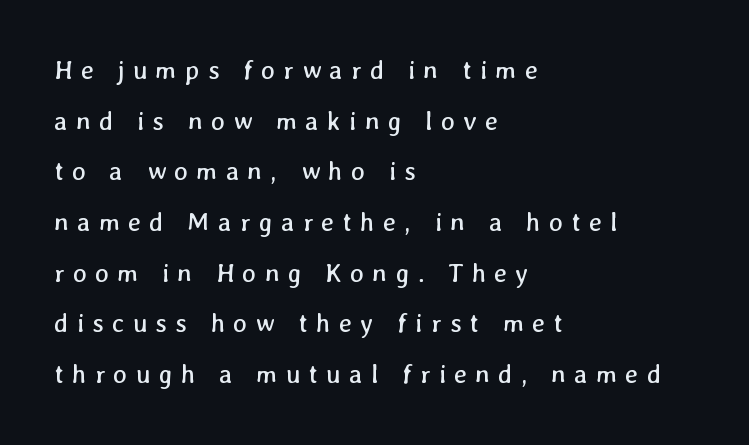
How are the letters spaced? Widely, with obvious added tracking. Plain, unruled lines of type. Weight: in the light-to-regular range. Layout note: lines flush left. How would I describe the line gaps? Wide and relaxed.
